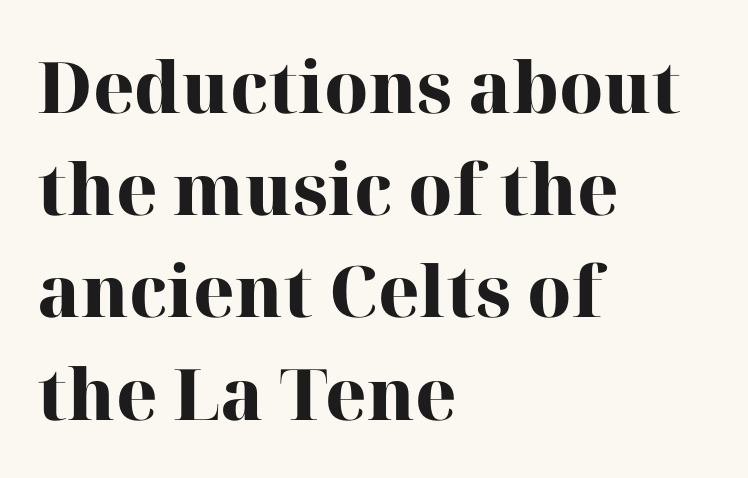
The image shows 71 px heavy serif type, upright; set left-aligned, normal line spacing (1.44x), normal letter spacing, not underlined; high stroke contrast and a medium x-height.
